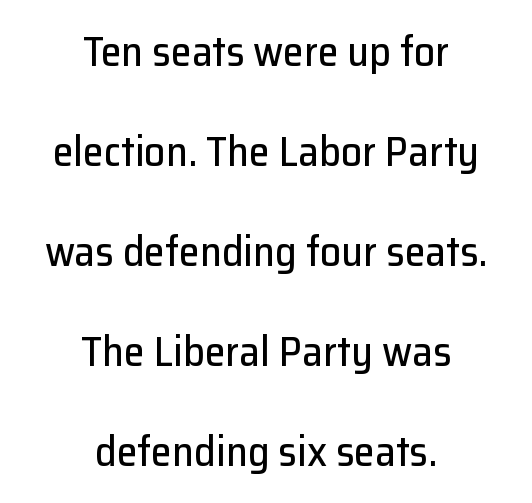
{"serif": "no", "italic": "no", "width": "normal", "stroke_contrast": "low", "x_height": "medium", "monospaced": "no", "underline": "no", "align": "center", "line_spacing": "loose", "line_spacing_ratio": 2.38, "letter_spacing": "normal", "letter_spacing_em": 0.0, "glyph_px": 42}
